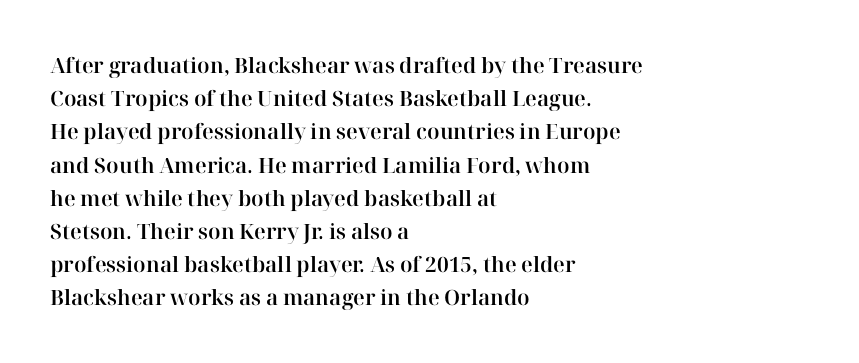
The tracking reads as untouched default to a designer's eye. Anything drawn beneath the words? Only blank space. Leading: standard. The lettering holds an erect, upright posture throughout.
